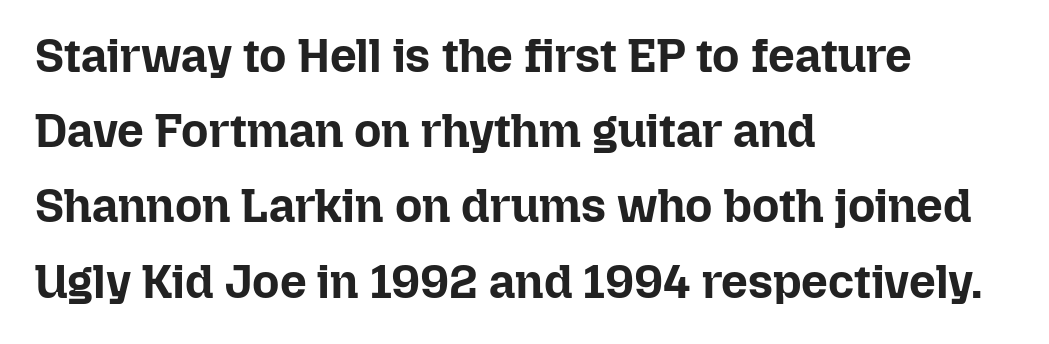
{"italic": "no", "bold": "yes", "weight": "bold", "width": "normal", "stroke_contrast": "low", "x_height": "medium", "monospaced": "no", "underline": "no", "align": "left", "line_spacing": "normal", "line_spacing_ratio": 1.6, "letter_spacing": "normal", "letter_spacing_em": 0.0, "glyph_px": 47}
